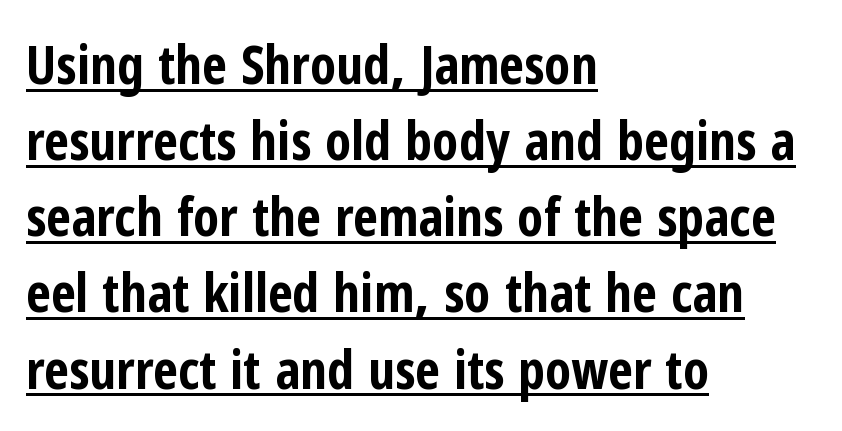
{"serif": "no", "italic": "no", "bold": "yes", "weight": "bold", "width": "condensed", "stroke_contrast": "low", "x_height": "medium", "monospaced": "no", "underline": "yes", "align": "left", "line_spacing": "normal", "line_spacing_ratio": 1.41, "letter_spacing": "normal", "letter_spacing_em": 0.0, "glyph_px": 54}
